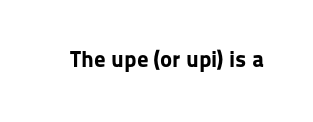
{"italic": "no", "bold": "yes", "underline": "no", "letter_spacing": "normal", "letter_spacing_em": 0.0, "glyph_px": 23}
